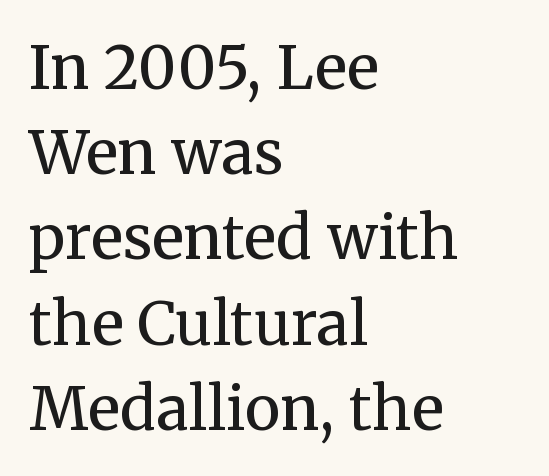
Q: Is the text bold? A: No.
Q: Is the text italic (slanted)? A: No, it is upright.
Q: Is the typeface a serif or a sans-serif typeface? A: Serif.
Q: Is the text underlined? A: No.
Q: How is the paragraph aligned? A: Left-aligned.
Q: Is the spacing between letters normal or unusually wide? A: Normal.
Q: Is the spacing between lines tight, normal or loose? A: Normal.
Q: Width (condensed, normal, or wide)? A: Normal.
Q: Stroke contrast? A: Medium.
Q: x-height? A: Medium.
Q: Monospaced? A: No.
